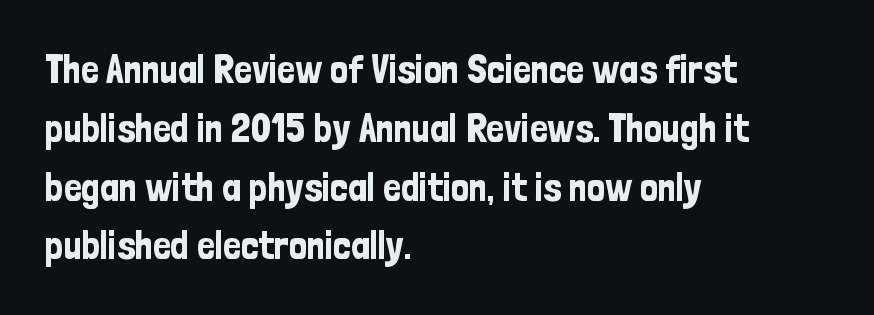
The image shows 40 px condensed sans-serif type, upright; set left-aligned, normal line spacing (1.47x), normal letter spacing, not underlined; low stroke contrast and a medium x-height.
